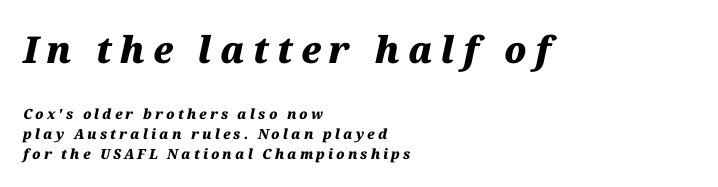
The image shows 37 px heavy type, italic (leaning right); set left-aligned, normal line spacing (1.4x), unusually wide letter spacing (+0.22 em), not underlined; the first (top) block is 2.64x larger; medium stroke contrast and a medium x-height.
